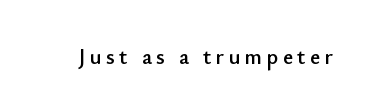
{"italic": "no", "underline": "no", "letter_spacing": "wide", "letter_spacing_em": 0.2, "glyph_px": 22}
